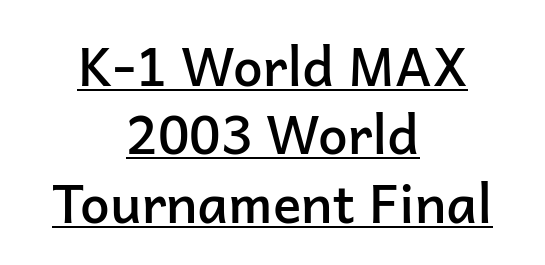
Regarding leading, the lines here are spaced in the standard way. Summary of weight: moderately heavy, a semibold. Does a line run under the words? Yes, clearly. The face used here is proportionally spaced, like ordinary book or web type. Typeset on center — no edge is straight. Letterform terminals end flat and unadorned throughout the passage.
